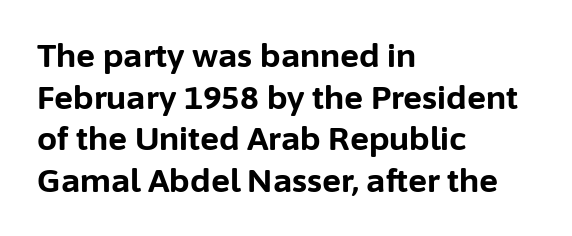
The image shows 32 px bold sans-serif type, upright; set left-aligned, normal line spacing (1.3x), normal letter spacing, not underlined; low stroke contrast and a medium x-height.
